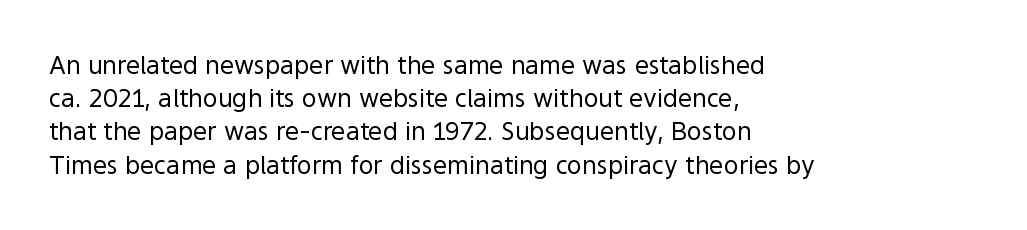
The image shows 25 px text type, upright; set left-aligned, normal line spacing (1.33x), normal letter spacing, not underlined.
